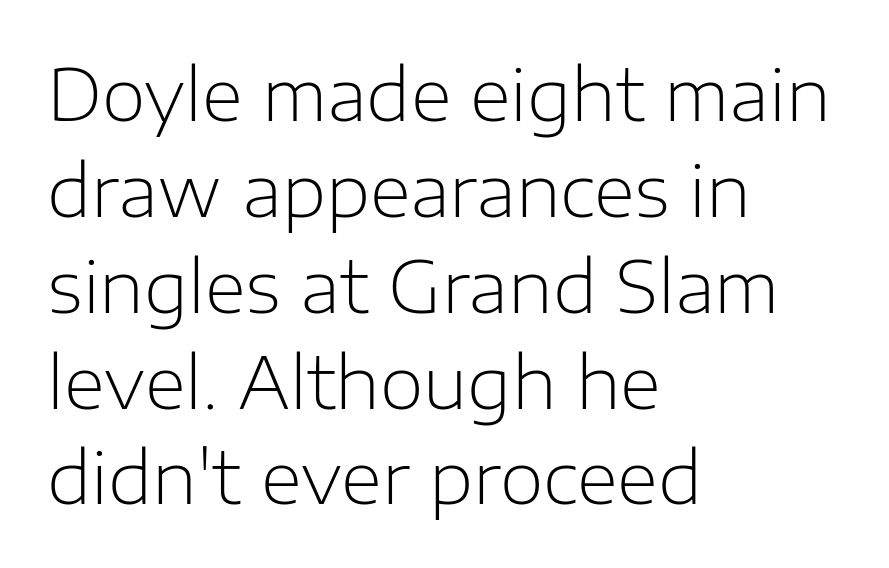
Honestly, the letter spacing is just normal — you wouldn't notice it. The font's upright variant was chosen for this text. Proportional: the letters do not fall into vertical columns. A light-to-regular cut is what we see here. Anything drawn beneath the words? Only blank space. Regular leading.
